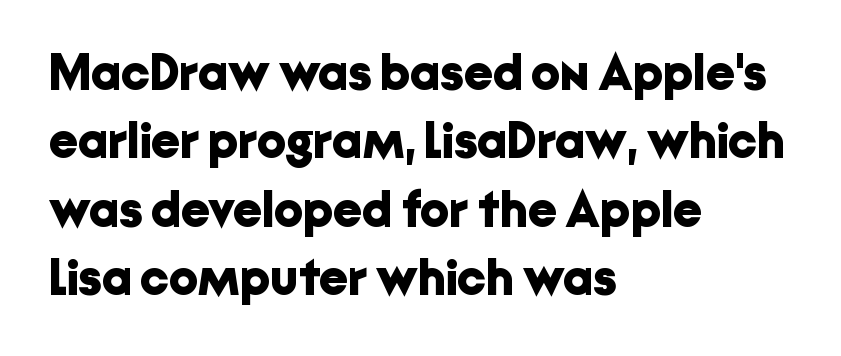
{"serif": "no", "italic": "no", "bold": "yes", "weight": "bold", "width": "normal", "stroke_contrast": "low", "x_height": "medium", "monospaced": "no", "underline": "no", "align": "left", "line_spacing": "normal", "line_spacing_ratio": 1.34, "letter_spacing": "normal", "letter_spacing_em": 0.0, "glyph_px": 51}
